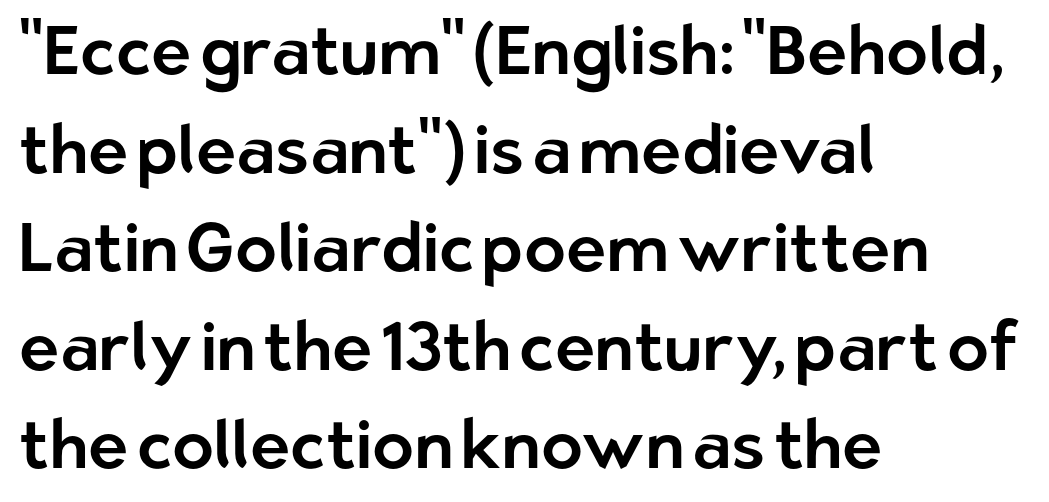
The image shows 68 px sans-serif type, upright; set left-aligned, normal line spacing (1.45x), normal letter spacing, not underlined; low stroke contrast and a medium x-height.
